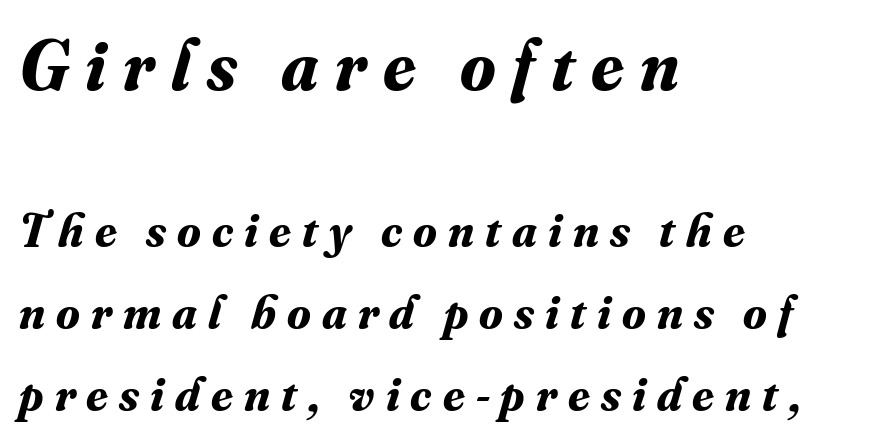
The image shows 72 px bold serif type, italic (leaning right); set left-aligned, line spacing 1.71x, unusually wide letter spacing (+0.23 em), not underlined; the first (top) block is 1.5x larger; medium stroke contrast and a small x-height.
